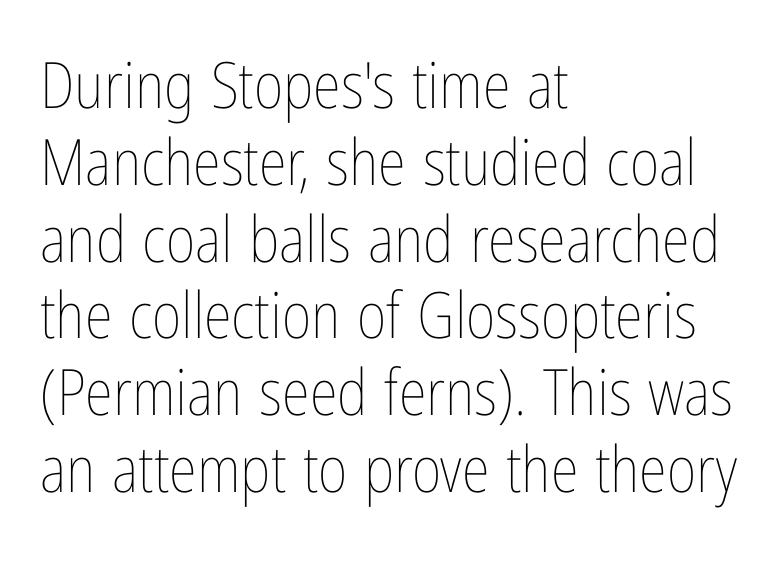
{"italic": "no", "bold": "no", "weight": "thin", "width": "condensed", "stroke_contrast": "low", "x_height": "medium", "monospaced": "no", "underline": "no", "align": "left", "line_spacing_ratio": 1.2, "letter_spacing": "normal", "letter_spacing_em": 0.0, "glyph_px": 64}
